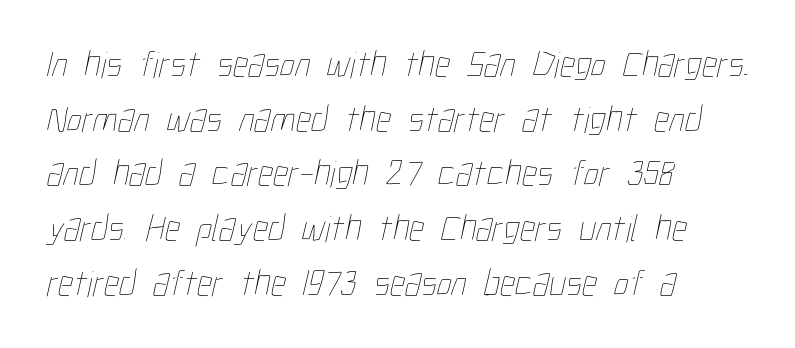
Q: Is the text bold? A: No.
Q: Is the text underlined? A: No.
Q: How is the paragraph aligned? A: Left-aligned.
Q: Is the spacing between letters normal or unusually wide? A: Normal.
Q: Is the spacing between lines tight, normal or loose? A: Normal.
Q: Width (condensed, normal, or wide)? A: Condensed.
Q: Stroke contrast? A: Low.
Q: x-height? A: Medium.
Q: Monospaced? A: No.
